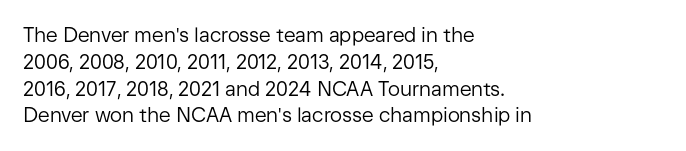
{"italic": "no", "bold": "no", "underline": "no", "align": "left", "line_spacing": "normal", "line_spacing_ratio": 1.34, "letter_spacing": "normal", "letter_spacing_em": 0.0, "glyph_px": 20}
